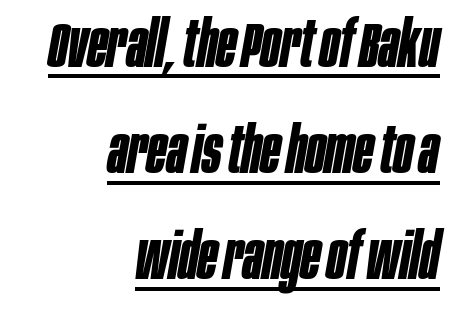
{"italic": "yes", "lean": "right", "slant_degrees": 10, "bold": "yes", "weight": "bold", "width": "condensed", "stroke_contrast": "low", "x_height": "large", "monospaced": "no", "underline": "yes", "align": "right", "line_spacing": "normal", "line_spacing_ratio": 1.66, "letter_spacing": "normal", "letter_spacing_em": 0.0, "glyph_px": 64}
